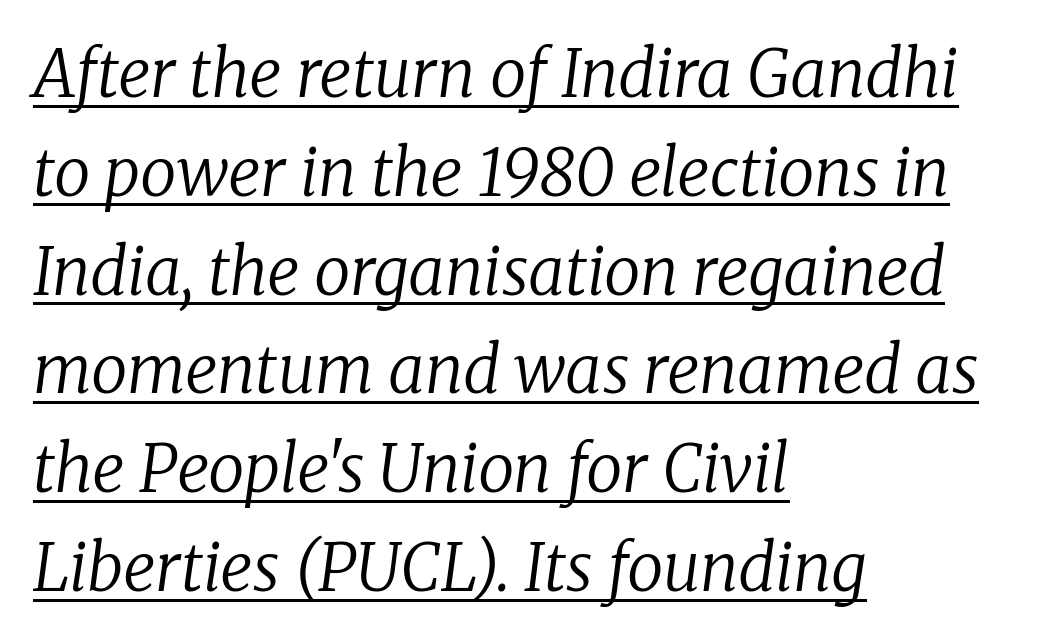
Inter-character spacing is left at the font's built-in metrics. Rendered with sloped, italic letterforms. Do the characters align in a grid? No, the font is proportional. Heaviness? Minimal to ordinary, like unemphasized prose. Line starts are locked; line ends wander.
